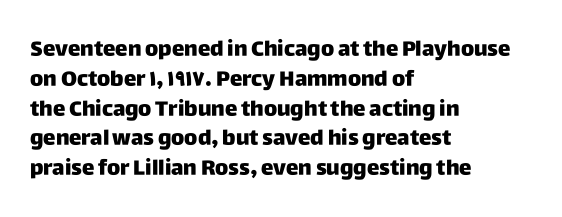
Which margin do the lines hug? The left one — the right edge is uneven. The letters stand upright; this is a roman face. Any mark beneath the type? The region is blank. The space between consecutive lines is moderate. No extra tracking has been applied to these lines.
